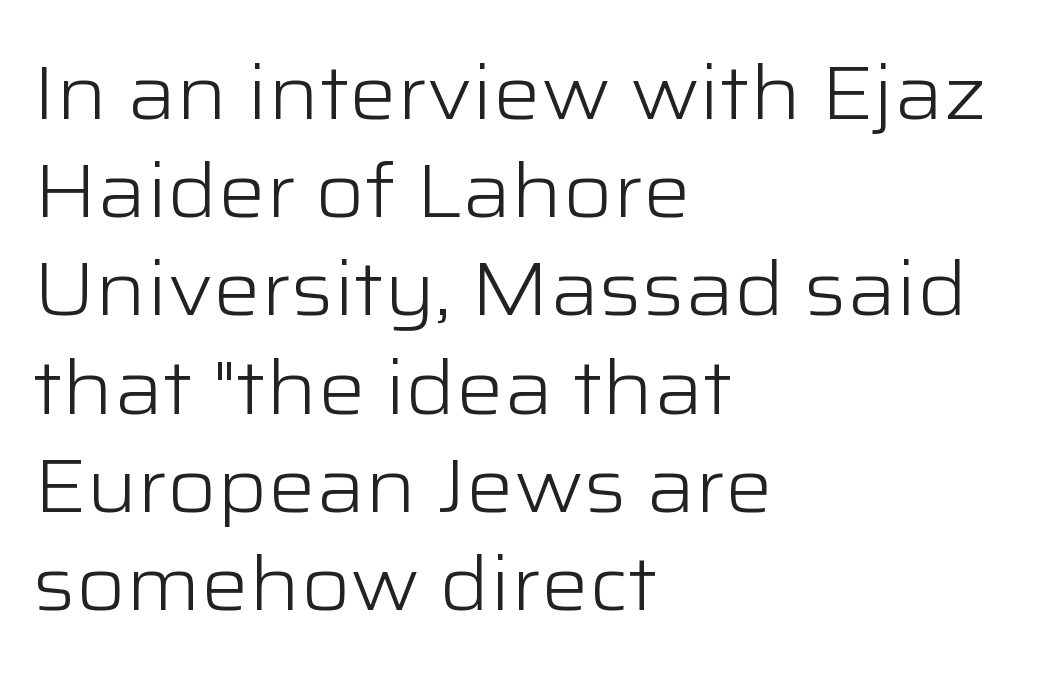
Q: Is the text bold? A: No.
Q: Is the text italic (slanted)? A: No, it is upright.
Q: Is the typeface a serif or a sans-serif typeface? A: Sans-serif.
Q: Is the text underlined? A: No.
Q: How is the paragraph aligned? A: Left-aligned.
Q: Is the spacing between letters normal or unusually wide? A: Normal.
Q: Is the spacing between lines tight, normal or loose? A: Normal.
Q: Width (condensed, normal, or wide)? A: Wide.
Q: Stroke contrast? A: Low.
Q: x-height? A: Medium.
Q: Monospaced? A: No.
